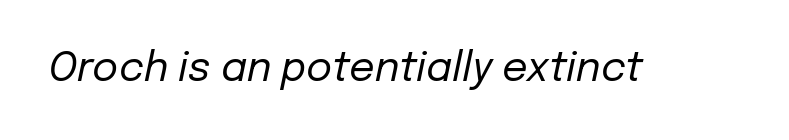
Each word holds together tightly as a unit, with standard inter-letter gaps. These lines are rendered in a variable-pitch font. Underline: absent. The letters are slanted; this is an italic face. The weight would be labelled regular, book, light, or lighter still.
